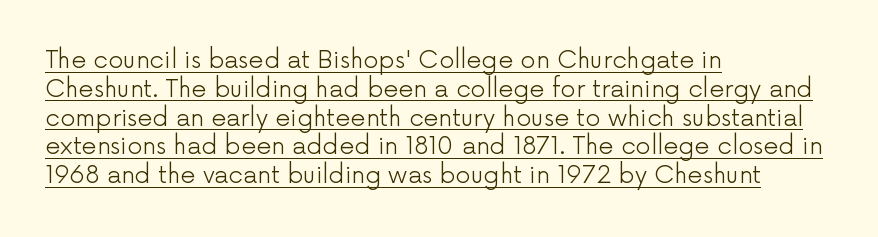
The image shows 24 px text type, upright; set left-aligned, line spacing 1.2x, normal letter spacing, underlined.
